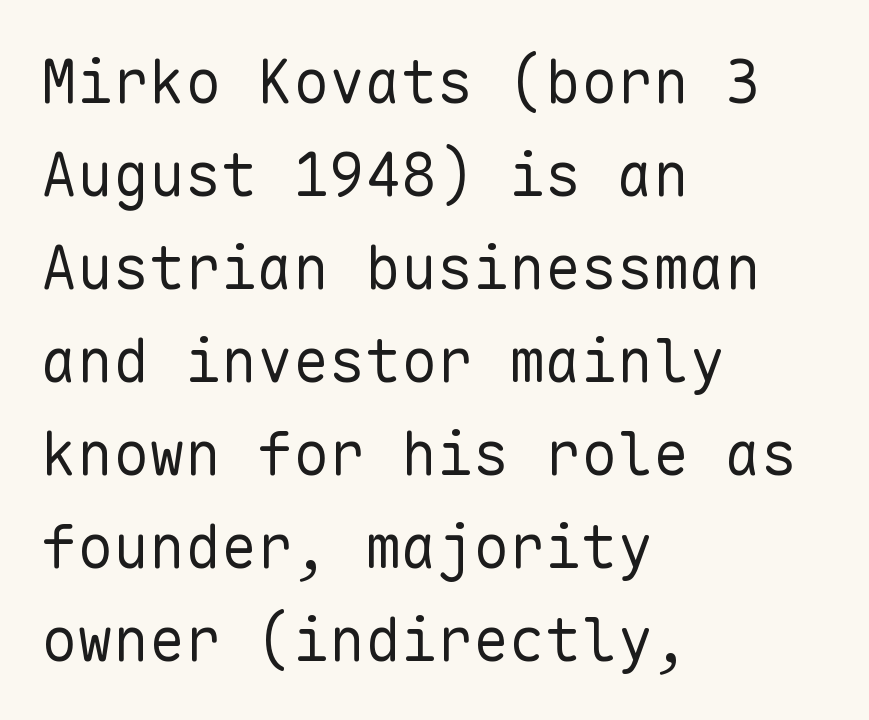
The image shows 60 px regular-weight sans-serif type, upright, monospaced; set left-aligned, normal line spacing (1.55x), normal letter spacing, not underlined; low stroke contrast and a medium x-height.
